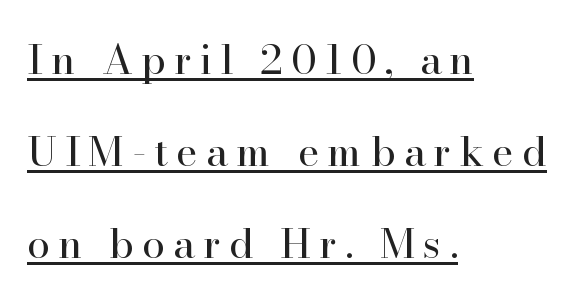
The image shows 41 px regular-weight serif type, upright; set left-aligned, loose line spacing (2.25x), unusually wide letter spacing (+0.2 em), underlined; high stroke contrast and a small x-height.
